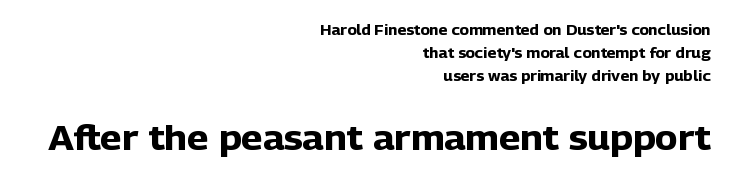
The image shows 34 px heavy sans-serif type, upright; set right-aligned, normal line spacing (1.65x), normal letter spacing, not underlined; the second (bottom) block is 2.43x larger; low stroke contrast and a medium x-height.
